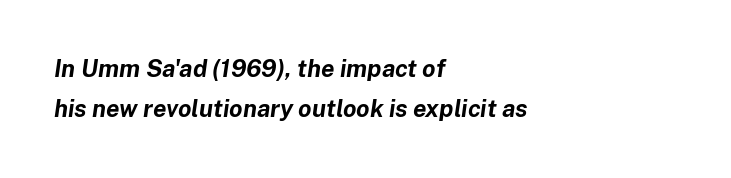
The image shows 24 px bold type, italic (leaning right); set left-aligned, normal line spacing (1.68x), normal letter spacing, not underlined.
